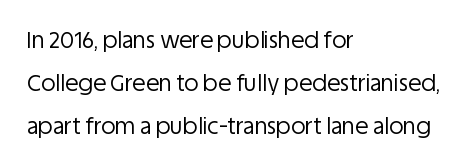
The image shows 22 px text type, upright; set left-aligned, loose line spacing (1.95x), normal letter spacing, not underlined.
